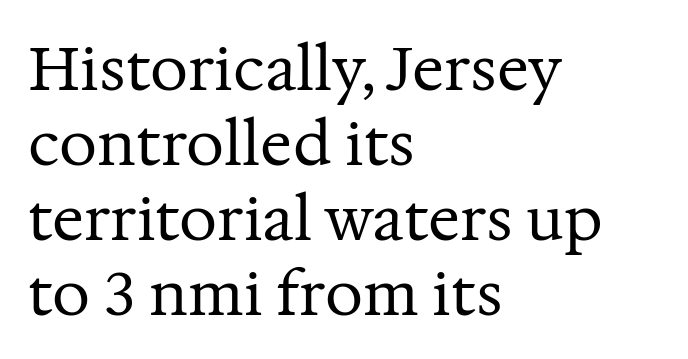
The face used here is proportionally spaced, like ordinary book or web type. No extra ink here — the face is not bold. Words float on clear page, feet unadorned. Standard letterfit; no display-style spreading of the glyphs.
